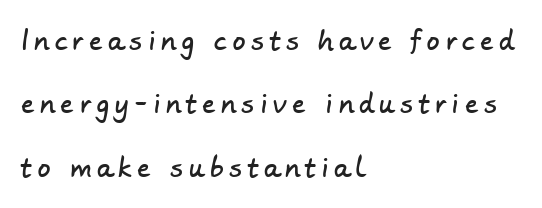
Q: Is the text underlined? A: No.
Q: How is the paragraph aligned? A: Left-aligned.
Q: Is the spacing between letters normal or unusually wide? A: Unusually wide.
Q: Is the spacing between lines tight, normal or loose? A: Loose.
